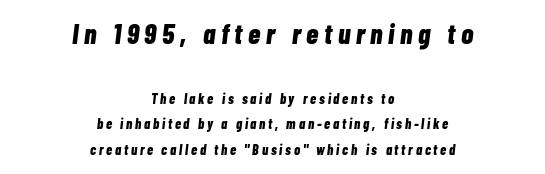
A typesetter would mark this as italic. Large over small — that's the arrangement of the two blocks here. The type is letterspaced generously, with wide tracking. Bold? Absolutely — the strokes are thick and heavy. Varying glyph widths throughout — classic text-font behaviour.
